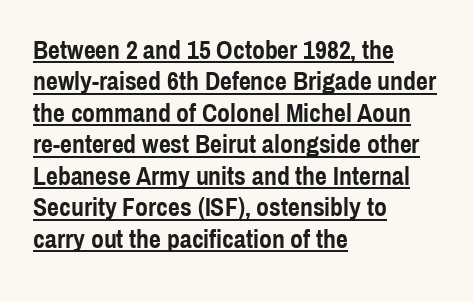
{"italic": "no", "bold": "yes", "underline": "yes", "align": "left", "line_spacing_ratio": 1.21, "letter_spacing": "normal", "letter_spacing_em": 0.0, "glyph_px": 26}
